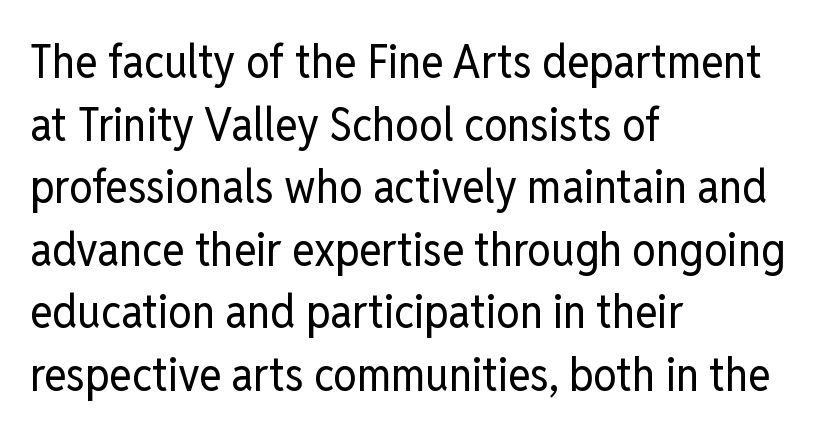
Q: Is the text bold? A: No.
Q: Is the text italic (slanted)? A: No, it is upright.
Q: Is the typeface a serif or a sans-serif typeface? A: Sans-serif.
Q: Is the text underlined? A: No.
Q: How is the paragraph aligned? A: Left-aligned.
Q: Is the spacing between letters normal or unusually wide? A: Normal.
Q: Is the spacing between lines tight, normal or loose? A: Normal.
Q: Width (condensed, normal, or wide)? A: Condensed.
Q: Stroke contrast? A: Low.
Q: x-height? A: Medium.
Q: Monospaced? A: No.
